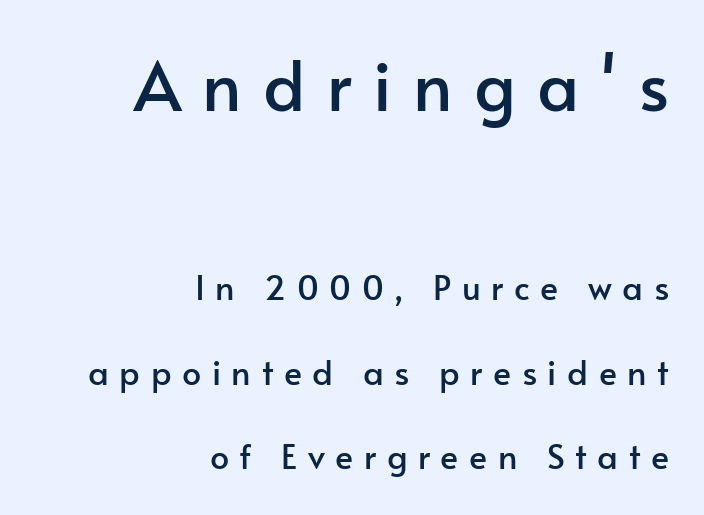
Character widths vary here, with narrow letters taking less room than wide ones. Top chunk: large. Bottom chunk: small. Loose tracking; the words dissolve into strings of separated letters. Typeset ragged left — the right edge is the straight one. No italicization has been applied; the sample stays upright. Classification — sans serif.
